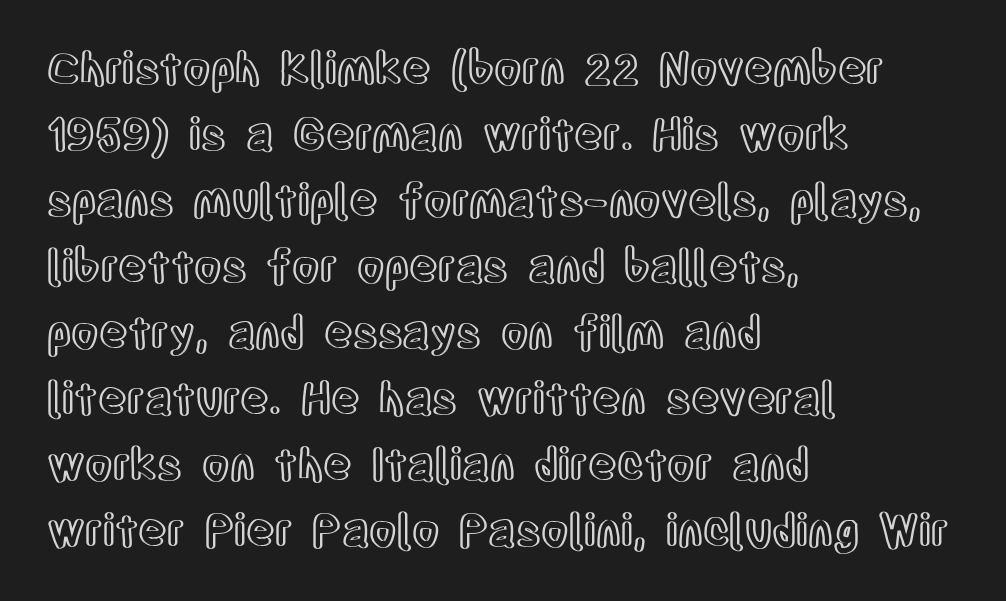
The image shows 44 px condensed type, upright; set left-aligned, normal line spacing (1.5x), normal letter spacing, not underlined; a large x-height.
